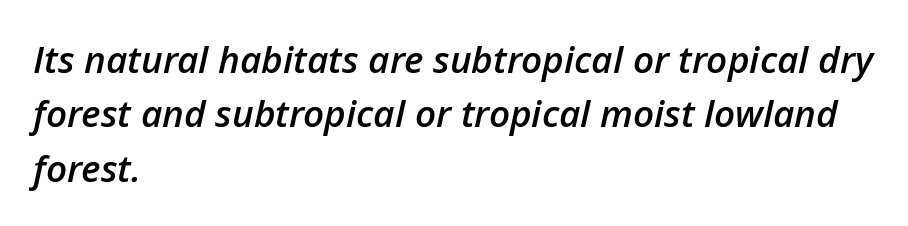
{"italic": "yes", "lean": "right", "slant_degrees": 12, "bold": "semi", "weight": "semibold", "width": "normal", "stroke_contrast": "low", "x_height": "medium", "monospaced": "no", "underline": "no", "align": "left", "line_spacing": "normal", "line_spacing_ratio": 1.47, "letter_spacing": "normal", "letter_spacing_em": 0.0, "glyph_px": 37}
